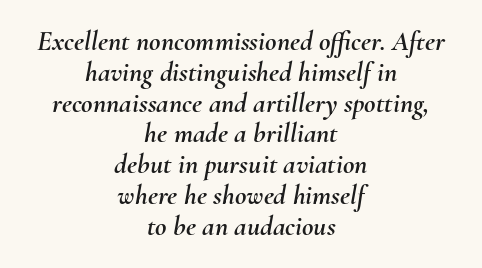
Q: Is the text italic (slanted)? A: Yes, it leans right by about 10 degrees.
Q: Is the text underlined? A: No.
Q: How is the paragraph aligned? A: Centered.
Q: Is the spacing between letters normal or unusually wide? A: Normal.
Q: Is the spacing between lines tight, normal or loose? A: Tight.
Q: Width (condensed, normal, or wide)? A: Normal.
Q: Stroke contrast? A: Medium.
Q: x-height? A: Small.
Q: Monospaced? A: No.
